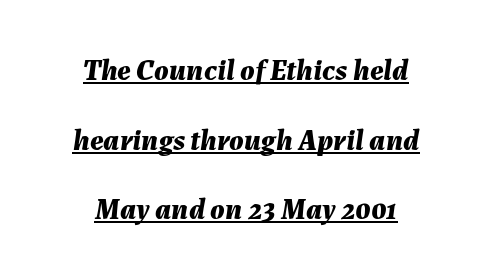
{"italic": "yes", "lean": "right", "slant_degrees": 7, "bold": "yes", "weight": "bold", "width": "normal", "stroke_contrast": "medium", "x_height": "medium", "monospaced": "no", "underline": "yes", "align": "center", "line_spacing": "loose", "line_spacing_ratio": 2.32, "letter_spacing": "normal", "letter_spacing_em": 0.0, "glyph_px": 30}
